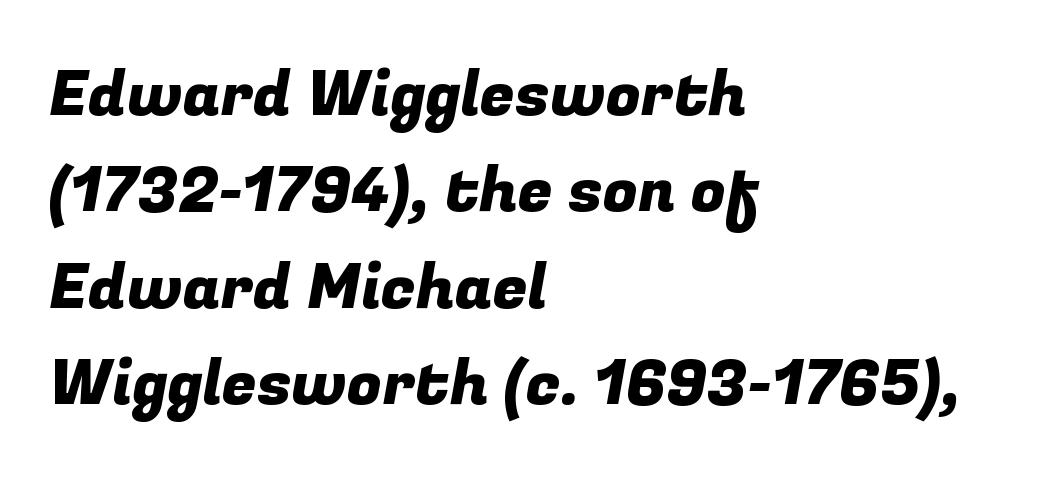
The image shows 63 px sans-serif type; set left-aligned, normal line spacing (1.53x), normal letter spacing, not underlined; low stroke contrast and a medium x-height.
